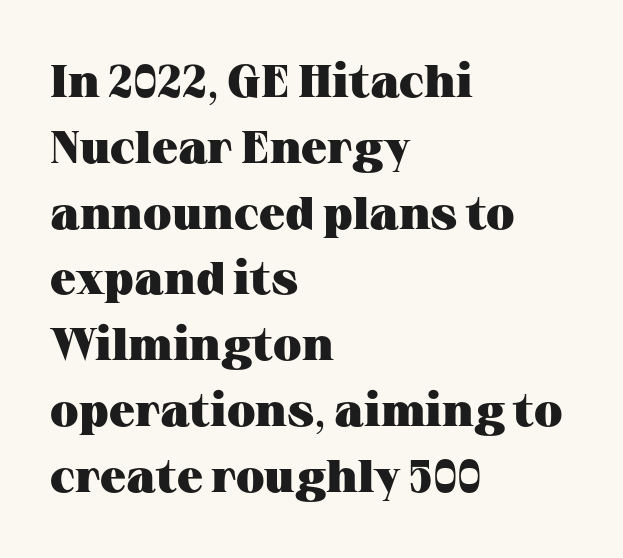
Q: Is the text bold? A: Yes.
Q: Is the text italic (slanted)? A: No, it is upright.
Q: Is the typeface a serif or a sans-serif typeface? A: Serif.
Q: Is the text underlined? A: No.
Q: How is the paragraph aligned? A: Left-aligned.
Q: Is the spacing between letters normal or unusually wide? A: Normal.
Q: Is the spacing between lines tight, normal or loose? A: Normal.
Q: Width (condensed, normal, or wide)? A: Wide.
Q: Stroke contrast? A: Medium.
Q: x-height? A: Medium.
Q: Monospaced? A: No.
